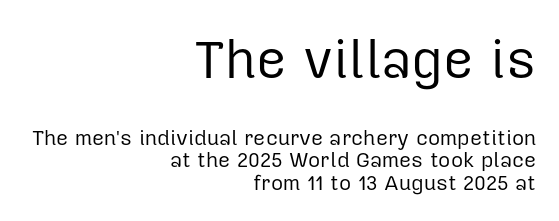
All the whitespace from short lines collects on the left. A bare baseline throughout the passage. Serif or sans? Sans — the stroke terminals are bare. The letters sit at their default tracking, neither squeezed nor spread. Is the lower block the larger one? No — the upper block carries the bigger type. Each stroke keeps to a modest, everyday thickness or less.
